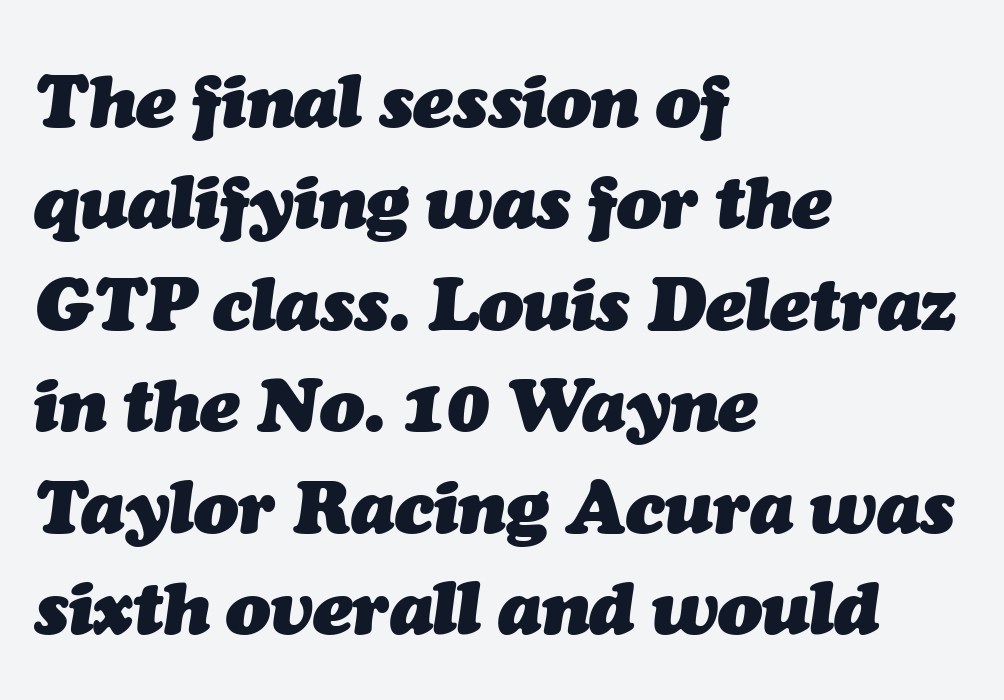
Q: Is the text bold? A: Yes.
Q: Is the text italic (slanted)? A: Yes, it leans right by about 7 degrees.
Q: Is the text underlined? A: No.
Q: How is the paragraph aligned? A: Left-aligned.
Q: Is the spacing between letters normal or unusually wide? A: Normal.
Q: Is the spacing between lines tight, normal or loose? A: Normal.
Q: Width (condensed, normal, or wide)? A: Normal.
Q: Stroke contrast? A: Medium.
Q: x-height? A: Medium.
Q: Monospaced? A: No.
